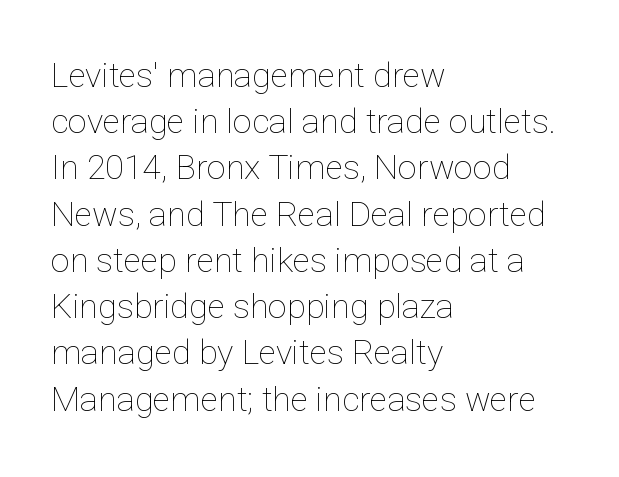
Heaviness? Minimal to ordinary, like unemphasized prose. The strip under each line holds only bare page. The axis of the letterforms is exactly vertical. The rendering anchors every line to the left-hand side.
